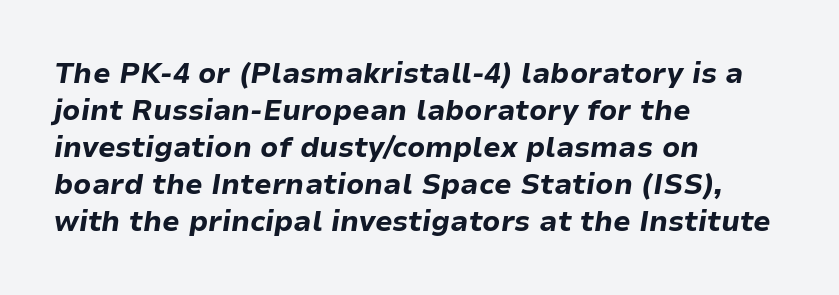
{"italic": "yes", "lean": "right", "slant_degrees": 9, "bold": "yes", "weight": "bold", "width": "normal", "stroke_contrast": "low", "x_height": "medium", "monospaced": "no", "underline": "no", "align": "left", "line_spacing": "normal", "line_spacing_ratio": 1.32, "letter_spacing": "normal", "letter_spacing_em": 0.0, "glyph_px": 28}
